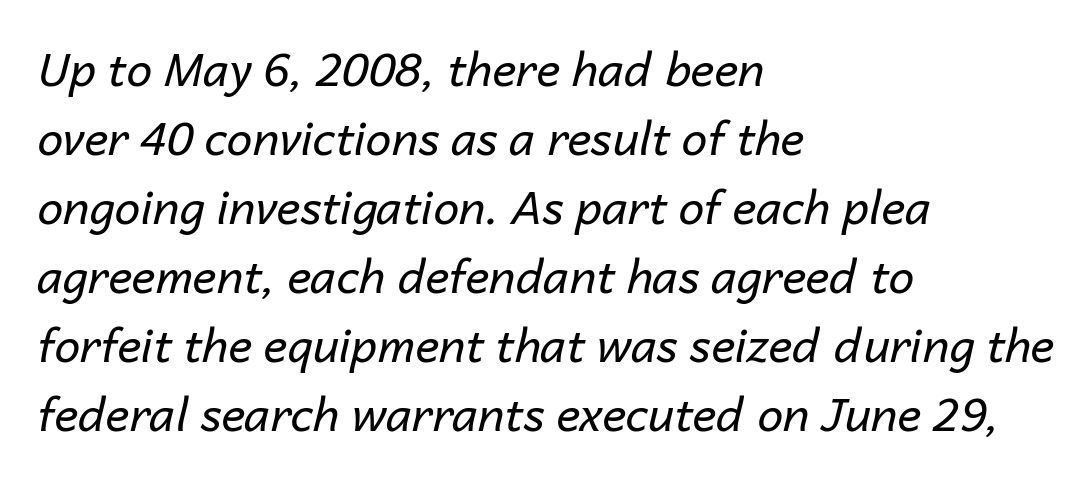
Q: Is the text bold? A: No.
Q: Is the text italic (slanted)? A: Yes, it leans right by about 14 degrees.
Q: Is the text underlined? A: No.
Q: How is the paragraph aligned? A: Left-aligned.
Q: Is the spacing between letters normal or unusually wide? A: Normal.
Q: Is the spacing between lines tight, normal or loose? A: Normal.
Q: Width (condensed, normal, or wide)? A: Normal.
Q: Stroke contrast? A: Low.
Q: x-height? A: Medium.
Q: Monospaced? A: No.
